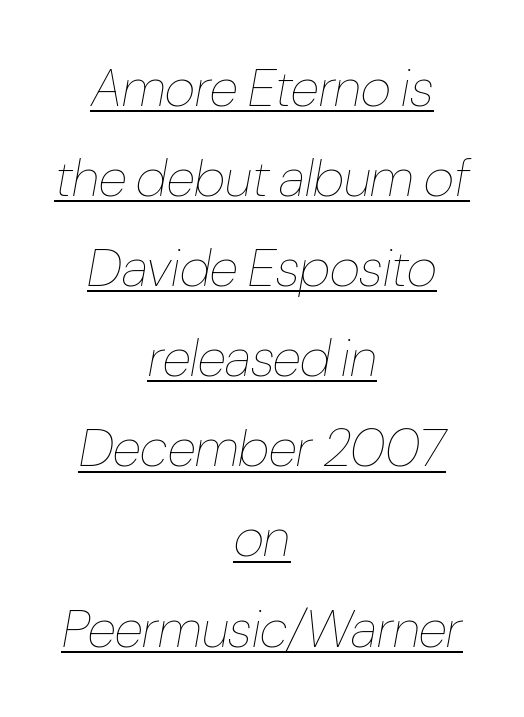
Q: Is the text bold? A: No.
Q: Is the text italic (slanted)? A: Yes, it leans right by about 10 degrees.
Q: Is the text underlined? A: Yes.
Q: How is the paragraph aligned? A: Centered.
Q: Is the spacing between letters normal or unusually wide? A: Normal.
Q: Is the spacing between lines tight, normal or loose? A: Normal.
Q: Width (condensed, normal, or wide)? A: Condensed.
Q: Stroke contrast? A: Low.
Q: x-height? A: Medium.
Q: Monospaced? A: No.
